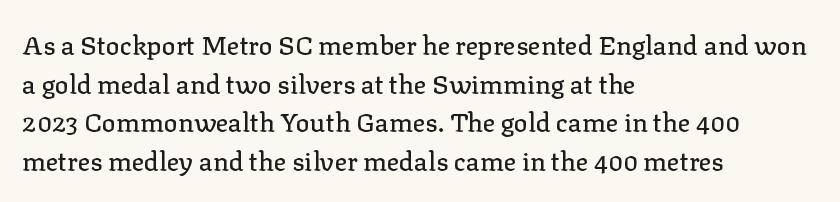
The image shows 26 px text type, upright; set left-aligned, normal line spacing (1.49x), normal letter spacing, not underlined.
